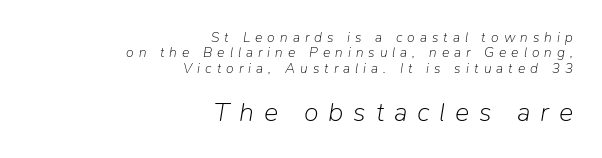
The image shows 27 px text type, italic (leaning right); set right-aligned, tight line spacing (1.09x), unusually wide letter spacing (+0.36 em), not underlined; the second (bottom) block is 1.93x larger.
